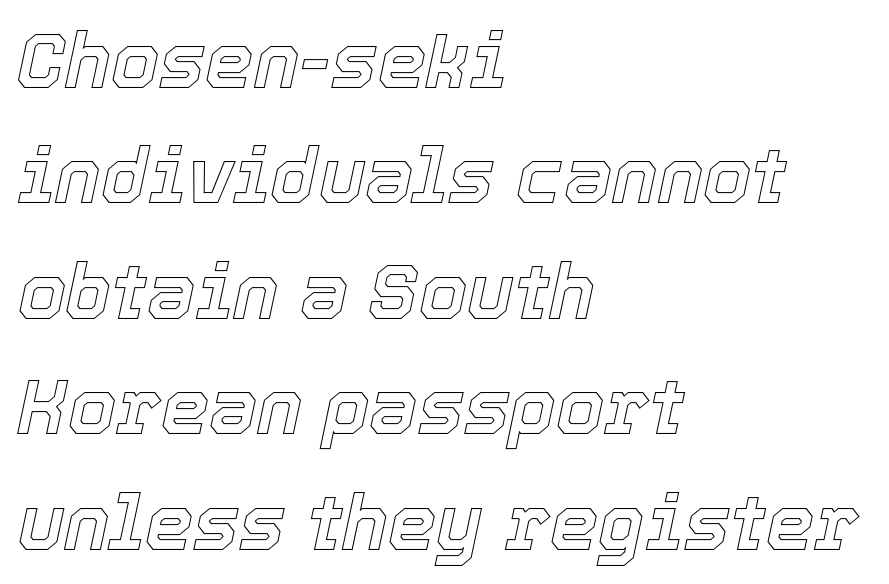
Spacing verdict: proportional, widths tailored to each character. Anything drawn beneath the words? Only blank space. Characters are canted at an angle relative to the baseline's perpendicular. Reading down the column, the eye jumps a familiar distance to each next line. Reading down the block, your eye returns to a fixed left position each line.
